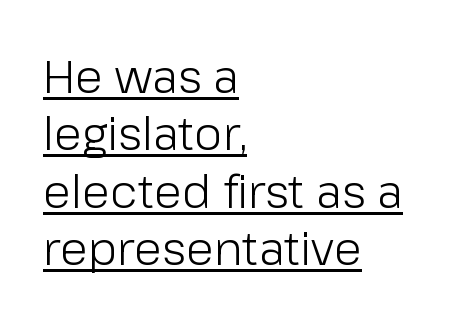
The image shows 46 px light sans-serif type, upright; set left-aligned, normal line spacing (1.25x), normal letter spacing, underlined; low stroke contrast and a medium x-height.
